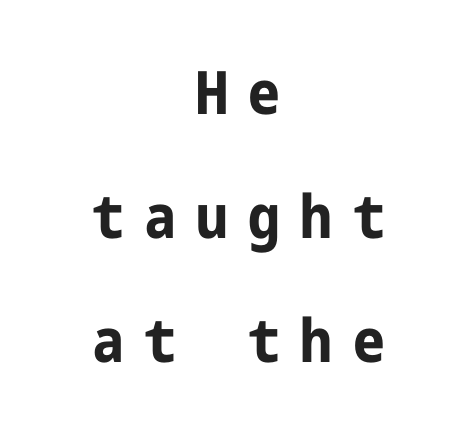
The image shows 60 px bold, condensed sans-serif type, upright; set centered, loose line spacing (2.07x), unusually wide letter spacing (+0.34 em), not underlined; low stroke contrast and a medium x-height.
